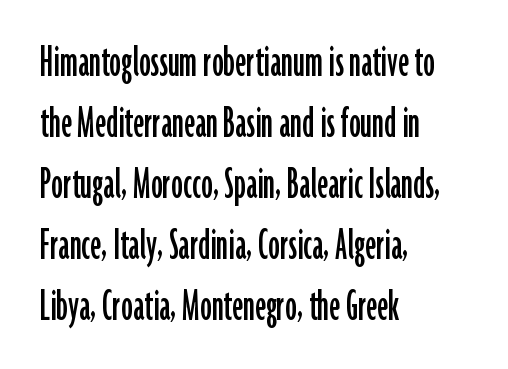
{"serif": "no", "italic": "no", "width": "condensed", "stroke_contrast": "low", "x_height": "medium", "monospaced": "no", "underline": "no", "align": "left", "line_spacing": "normal", "line_spacing_ratio": 1.3, "letter_spacing": "normal", "letter_spacing_em": 0.0, "glyph_px": 47}
